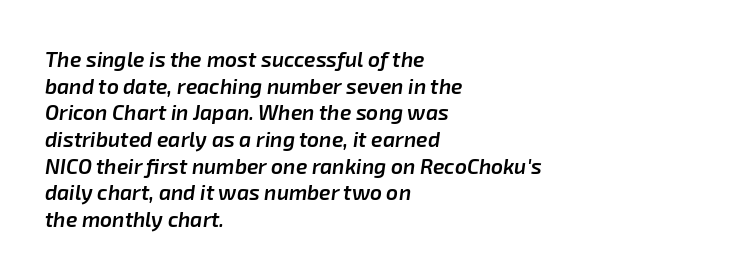
{"italic": "yes", "lean": "right", "slant_degrees": 8, "bold": "semi", "underline": "no", "align": "left", "line_spacing": "normal", "line_spacing_ratio": 1.27, "letter_spacing": "normal", "letter_spacing_em": 0.0, "glyph_px": 21}
